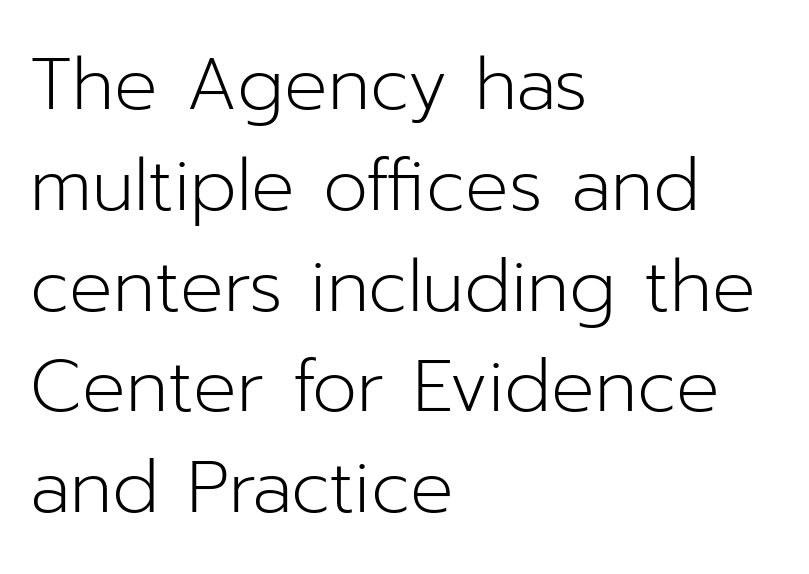
The image shows 72 px light sans-serif type, upright; set left-aligned, normal line spacing (1.4x), normal letter spacing, not underlined; low stroke contrast and a medium x-height.
